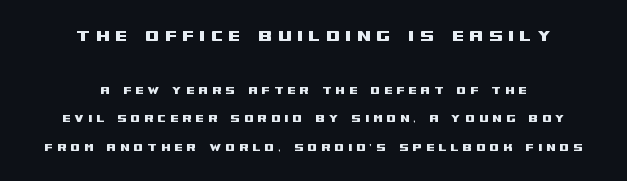
{"italic": "no", "underline": "no", "align": "center", "line_spacing": "loose", "line_spacing_ratio": 2.04, "letter_spacing": "wide", "letter_spacing_em": 0.27, "larger_block": "first", "size_ratio": 1.43, "glyph_px": 20}
